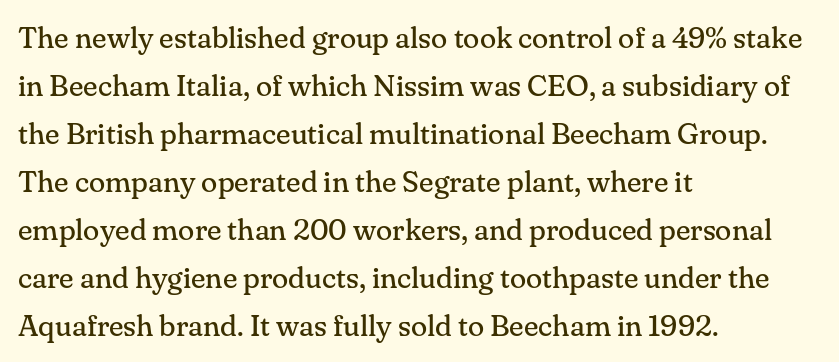
The image shows 30 px regular-weight serif type, upright; set left-aligned, normal line spacing (1.6x), normal letter spacing, not underlined; medium stroke contrast and a small x-height.
